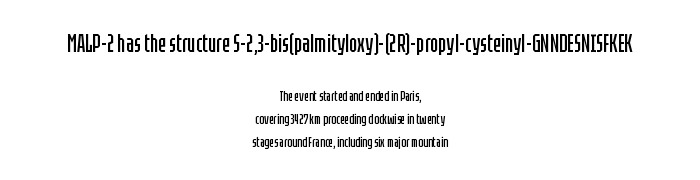
{"italic": "no", "bold": "no", "underline": "no", "align": "center", "line_spacing": "normal", "line_spacing_ratio": 1.65, "letter_spacing": "normal", "letter_spacing_em": 0.0, "larger_block": "first", "size_ratio": 1.71, "glyph_px": 24}
